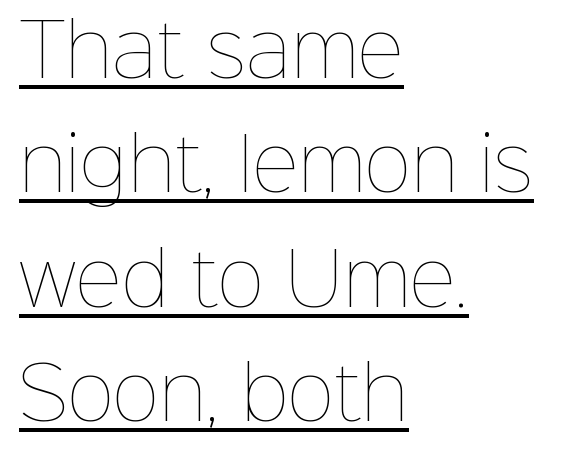
Q: Is the text bold? A: No.
Q: Is the text italic (slanted)? A: No, it is upright.
Q: Is the text underlined? A: Yes.
Q: How is the paragraph aligned? A: Left-aligned.
Q: Is the spacing between letters normal or unusually wide? A: Normal.
Q: Is the spacing between lines tight, normal or loose? A: Normal.
Q: Width (condensed, normal, or wide)? A: Normal.
Q: Stroke contrast? A: Low.
Q: x-height? A: Medium.
Q: Monospaced? A: No.
